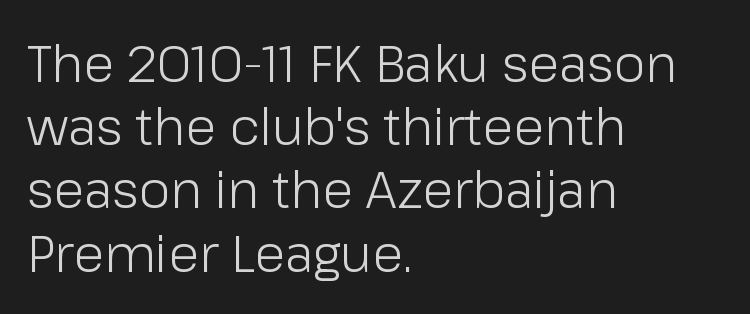
Is this a fixed-width face? No — the glyphs have proportional, varying widths. Serif or sans? Sans — the stroke terminals are bare. Every row of glyphs begins at an identical x-position on the left. The characters are drawn with everyday or finer stroke widths.
